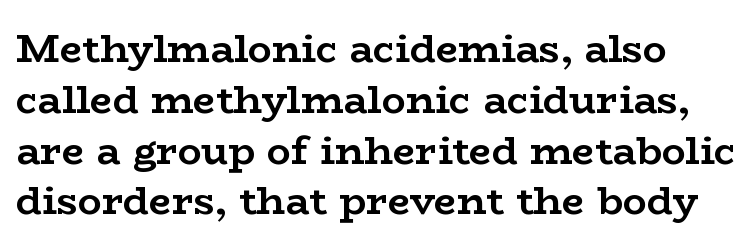
Reading down the block, your eye returns to a fixed left position each line. The passage shown is not underscored anywhere. The passage shown is typeset with a serif family. Each glyph is drawn with heavy, bold strokes. Posture: vertical. Compared with typical paragraphs, the rows here are spaced about the same.
